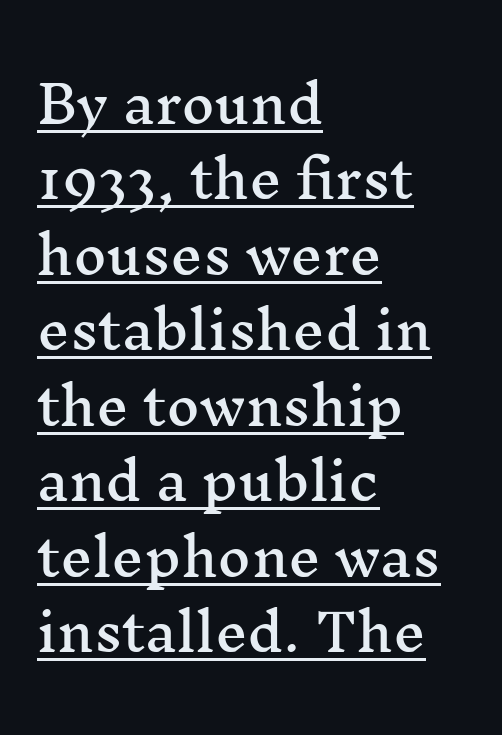
Q: Is the text italic (slanted)? A: No, it is upright.
Q: Is the typeface a serif or a sans-serif typeface? A: Serif.
Q: Is the text underlined? A: Yes.
Q: How is the paragraph aligned? A: Left-aligned.
Q: Is the spacing between letters normal or unusually wide? A: Normal.
Q: Is the spacing between lines tight, normal or loose? A: Normal.
Q: Width (condensed, normal, or wide)? A: Wide.
Q: Stroke contrast? A: Medium.
Q: x-height? A: Medium.
Q: Monospaced? A: No.
